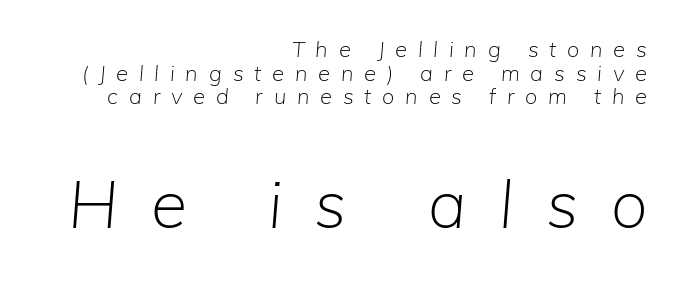
Reading down the block, your eye finds every line finishing at a fixed right position. In this sample the second text group is rendered at the bigger scale. Bare-footed words on every line. Notice how the stems are inclined rather than vertical — that's the hallmark of italics. Each new line begins almost immediately beneath the previous one.
